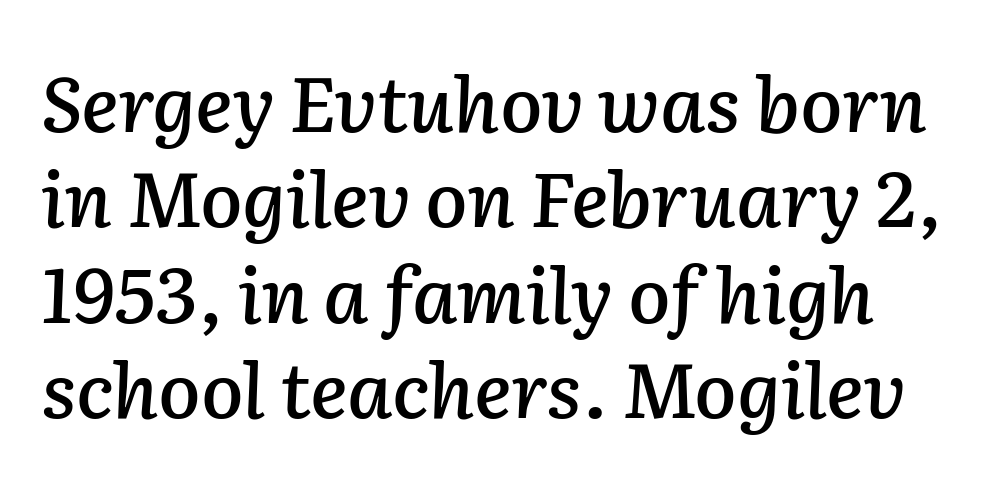
Q: Is the text italic (slanted)? A: Yes, it leans right by about 2 degrees.
Q: Is the text underlined? A: No.
Q: Is the spacing between letters normal or unusually wide? A: Normal.
Q: Width (condensed, normal, or wide)? A: Normal.
Q: Stroke contrast? A: Low.
Q: x-height? A: Medium.
Q: Monospaced? A: No.
